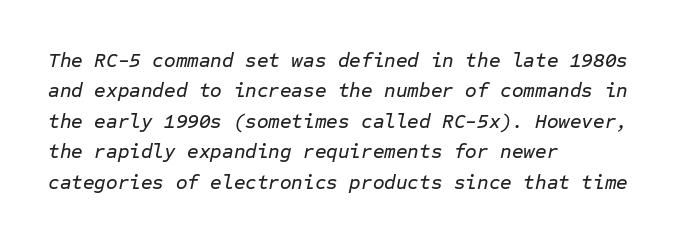
{"italic": "yes", "lean": "right", "slant_degrees": 12, "underline": "no", "align": "left", "line_spacing": "normal", "line_spacing_ratio": 1.52, "letter_spacing": "normal", "letter_spacing_em": 0.0, "glyph_px": 20}
